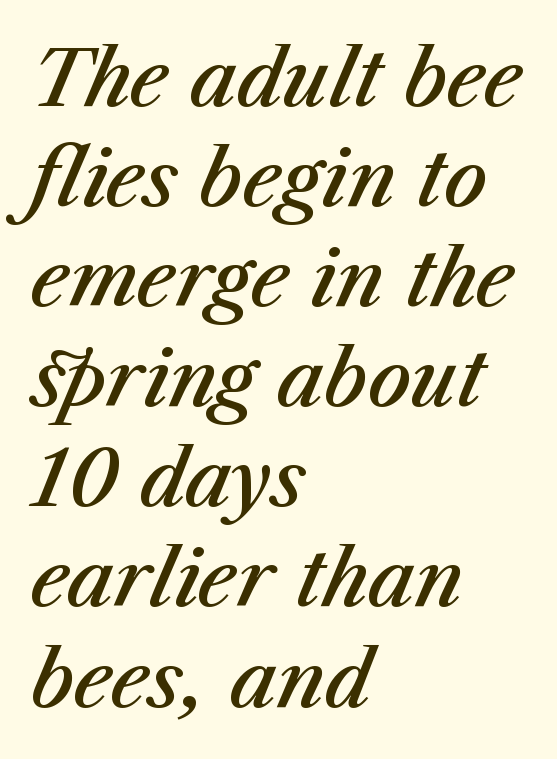
The gap between lines stays unmarked. Regular leading. Varying glyph widths throughout — classic text-font behaviour. Compared with an ordinary text face, these strokes are moderately heavier — a semibold. Standard letterfit; no display-style spreading of the glyphs.
